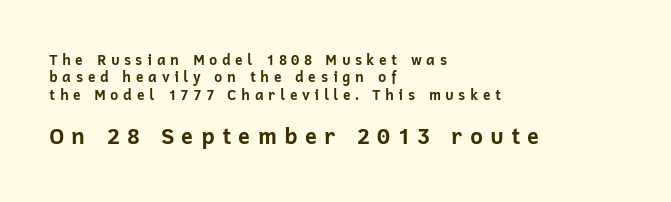
{"italic": "no", "bold": "yes", "underline": "no", "align": "left", "line_spacing": "normal", "line_spacing_ratio": 1.25, "letter_spacing": "wide", "letter_spacing_em": 0.32, "larger_block": "second", "size_ratio": 1.57, "glyph_px": 22}
